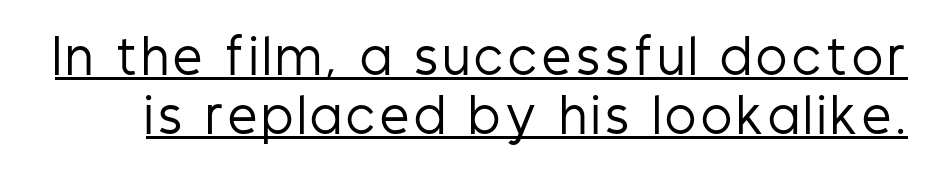
The image shows 46 px regular-weight, condensed sans-serif type, upright; set normal line spacing (1.29x), underlined; low stroke contrast and a medium x-height.
